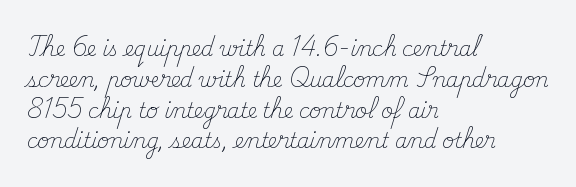
Unmarked baselines from the first word to the last. Between one letter and the next there's only the usual sliver of space. Left-aligned paragraph, ragged on the right. Compared with typical paragraphs, the rows here are spaced about the same.
